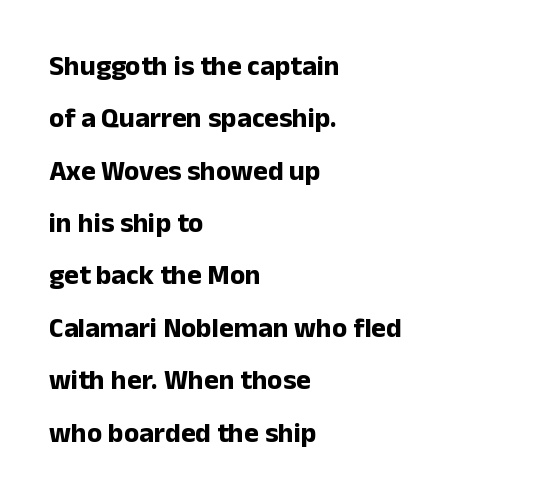
The area under the type is left untouched. The paragraph shown leans on its left margin. Tall strokes in this sample are plumb rather than angled. The face used here is proportionally spaced, like ordinary book or web type. Is the letter spacing exaggerated? No — it looks like the ordinary default. A full-strength bold gives these letters their thick strokes.
